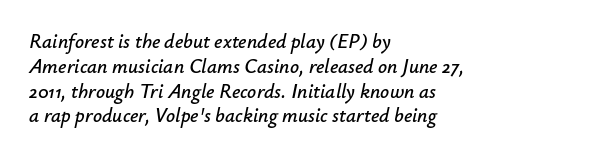
Q: Is the text italic (slanted)? A: Yes, it leans right by about 12 degrees.
Q: Is the text underlined? A: No.
Q: How is the paragraph aligned? A: Left-aligned.
Q: Is the spacing between letters normal or unusually wide? A: Normal.
